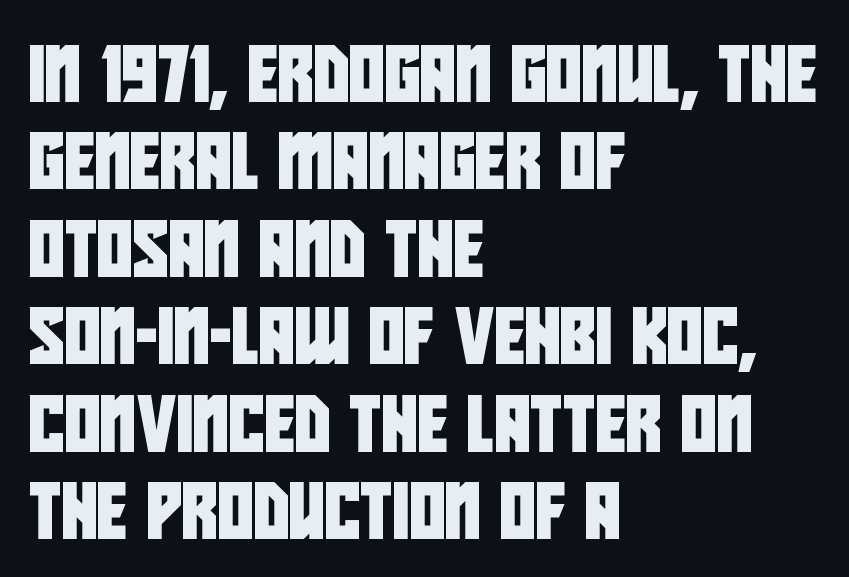
The image shows 55 px condensed sans-serif type; set left-aligned, normal line spacing (1.59x), normal letter spacing, not underlined; low stroke contrast and a large x-height.
